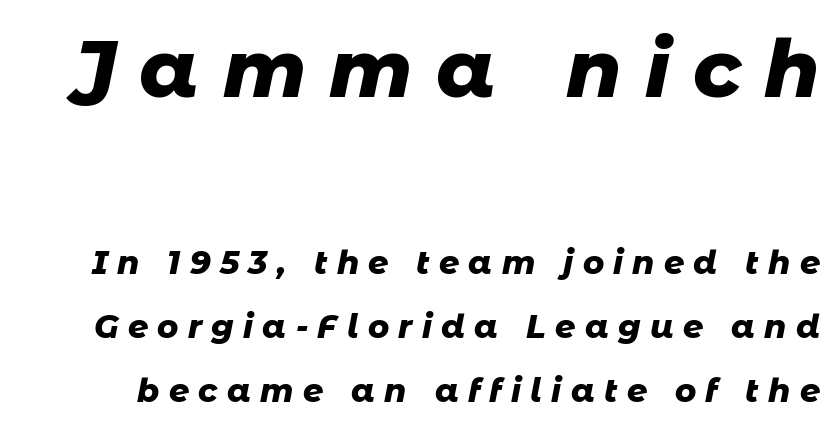
Each glyph is drawn with heavy, bold strokes. In terms of letterspacing, this is a distinctly airy, spread setting. Notice the wide empty band between every row — that's loose leading. The string is rendered with underlining switched off.
